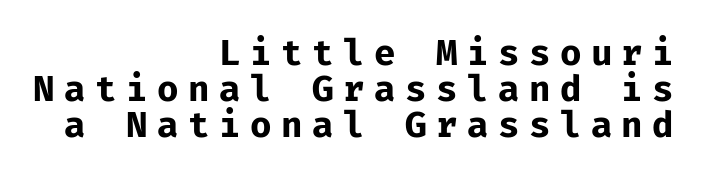
The image shows 35 px bold sans-serif type, upright; set right-aligned, tight line spacing (1.03x), unusually wide letter spacing (+0.27 em), not underlined; low stroke contrast and a medium x-height.
